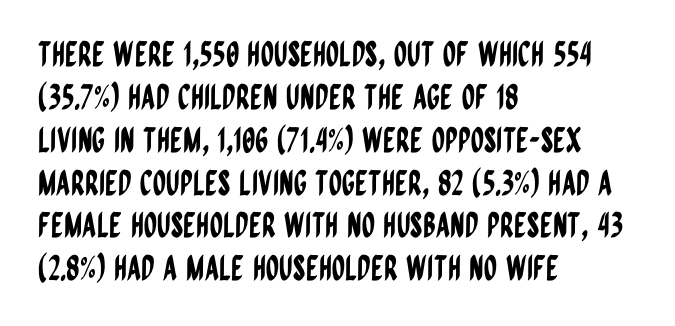
{"serif": "no", "italic": "no", "width": "condensed", "stroke_contrast": "low", "x_height": "large", "monospaced": "no", "underline": "no", "align": "left", "line_spacing": "normal", "line_spacing_ratio": 1.26, "letter_spacing": "normal", "letter_spacing_em": 0.0, "glyph_px": 34}
